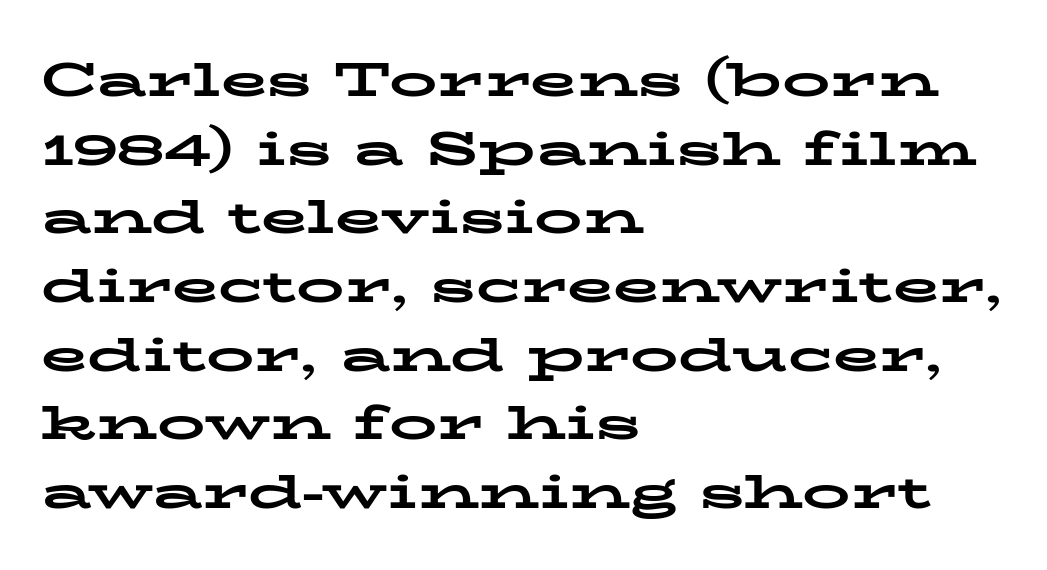
The leading is moderate, giving the passage an even texture. Leftover space on each line is placed entirely after the last word. The letters stand upright; this is a roman face. Does the weight exceed regular? Yes, all the way to bold. The letters advance in unequal steps, a hallmark of proportional type.
